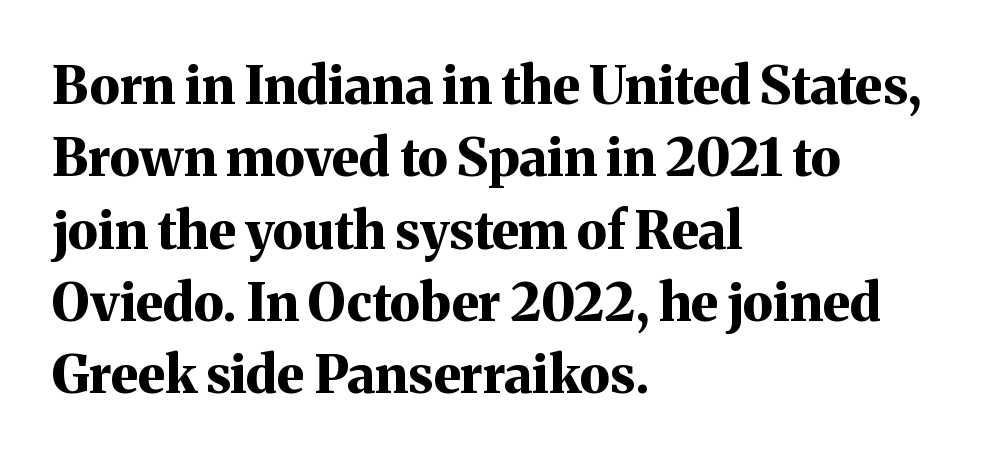
{"serif": "yes", "italic": "no", "bold": "yes", "weight": "bold", "width": "normal", "stroke_contrast": "medium", "x_height": "medium", "monospaced": "no", "underline": "no", "align": "left", "line_spacing": "normal", "line_spacing_ratio": 1.39, "letter_spacing": "normal", "letter_spacing_em": 0.0, "glyph_px": 52}
